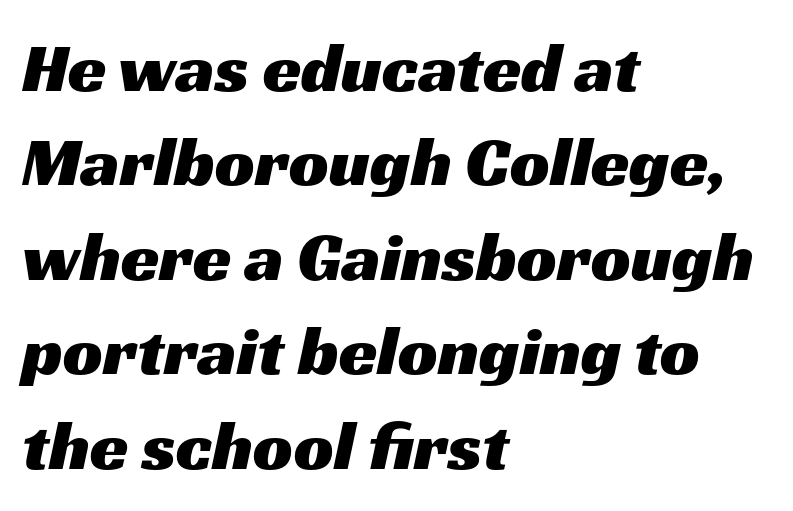
Q: Is the typeface a serif or a sans-serif typeface? A: Sans-serif.
Q: Is the text underlined? A: No.
Q: How is the paragraph aligned? A: Left-aligned.
Q: Is the spacing between letters normal or unusually wide? A: Normal.
Q: Is the spacing between lines tight, normal or loose? A: Normal.
Q: Width (condensed, normal, or wide)? A: Wide.
Q: Stroke contrast? A: Medium.
Q: x-height? A: Medium.
Q: Monospaced? A: No.
